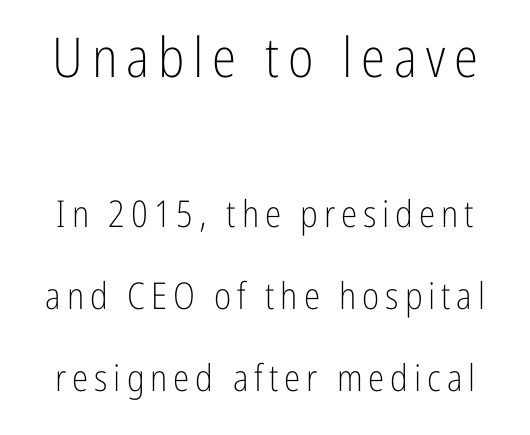
Q: Is the text bold? A: No.
Q: Is the text italic (slanted)? A: No, it is upright.
Q: Is the typeface a serif or a sans-serif typeface? A: Sans-serif.
Q: Is the text underlined? A: No.
Q: Is the spacing between lines tight, normal or loose? A: Loose.
Q: Which block of text is set in a larger size, the first (top) or the second (bottom)? A: The first (top) one.
Q: Width (condensed, normal, or wide)? A: Condensed.
Q: Stroke contrast? A: Low.
Q: x-height? A: Medium.
Q: Monospaced? A: No.
